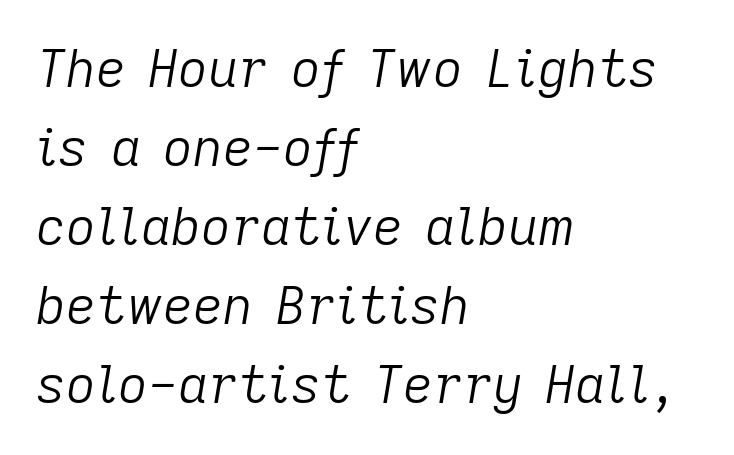
Q: Is the text bold? A: No.
Q: Is the text italic (slanted)? A: Yes, it leans right by about 9 degrees.
Q: Is the text underlined? A: No.
Q: How is the paragraph aligned? A: Left-aligned.
Q: Is the spacing between letters normal or unusually wide? A: Normal.
Q: Is the spacing between lines tight, normal or loose? A: Normal.
Q: Width (condensed, normal, or wide)? A: Normal.
Q: Stroke contrast? A: Low.
Q: x-height? A: Medium.
Q: Monospaced? A: No.
